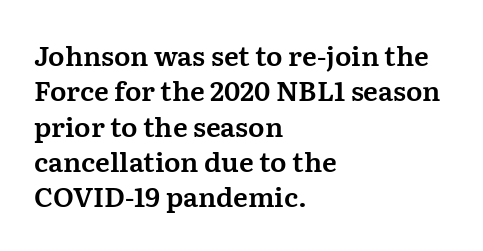
The image shows 27 px text type, upright; set left-aligned, normal line spacing (1.31x), normal letter spacing, not underlined.
